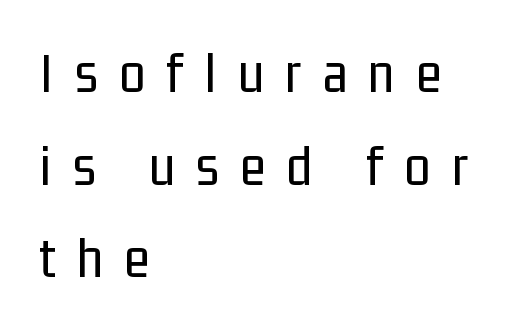
Q: Is the text bold? A: No.
Q: Is the text italic (slanted)? A: No, it is upright.
Q: Is the typeface a serif or a sans-serif typeface? A: Sans-serif.
Q: Is the text underlined? A: No.
Q: How is the paragraph aligned? A: Left-aligned.
Q: Is the spacing between letters normal or unusually wide? A: Unusually wide.
Q: Is the spacing between lines tight, normal or loose? A: Normal.
Q: Width (condensed, normal, or wide)? A: Condensed.
Q: Stroke contrast? A: Low.
Q: x-height? A: Medium.
Q: Monospaced? A: No.
